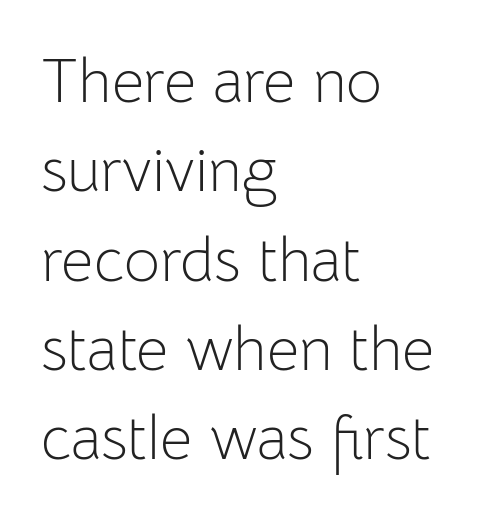
The image shows 62 px light sans-serif type, upright; set left-aligned, normal line spacing (1.44x), normal letter spacing, not underlined; low stroke contrast and a medium x-height.
